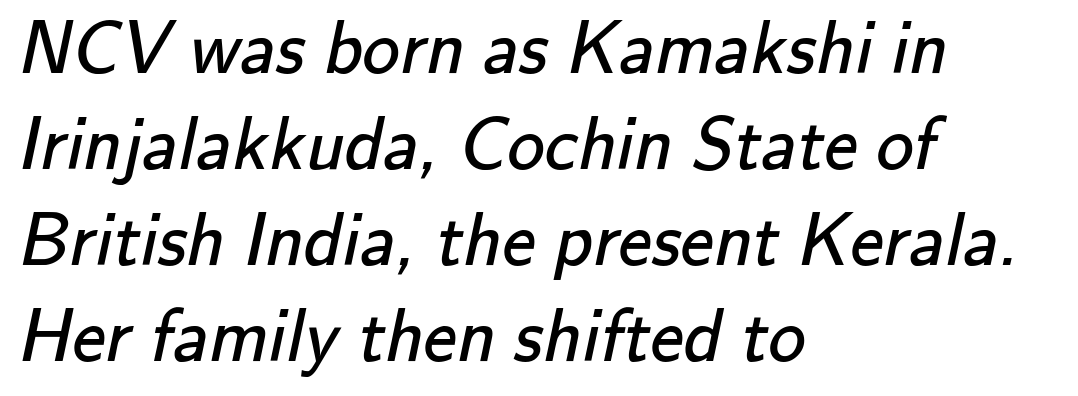
Q: Is the text bold? A: No.
Q: Is the typeface a serif or a sans-serif typeface? A: Sans-serif.
Q: Is the text underlined? A: No.
Q: How is the paragraph aligned? A: Left-aligned.
Q: Is the spacing between letters normal or unusually wide? A: Normal.
Q: Is the spacing between lines tight, normal or loose? A: Normal.
Q: Width (condensed, normal, or wide)? A: Normal.
Q: Stroke contrast? A: Low.
Q: x-height? A: Small.
Q: Monospaced? A: No.
